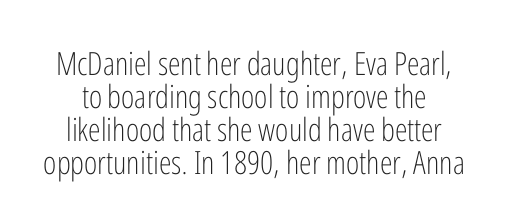
{"serif": "no", "italic": "no", "bold": "no", "weight": "light", "width": "condensed", "stroke_contrast": "low", "x_height": "medium", "monospaced": "no", "underline": "no", "line_spacing": "tight", "line_spacing_ratio": 1.03, "letter_spacing": "normal", "letter_spacing_em": 0.0, "glyph_px": 32}
